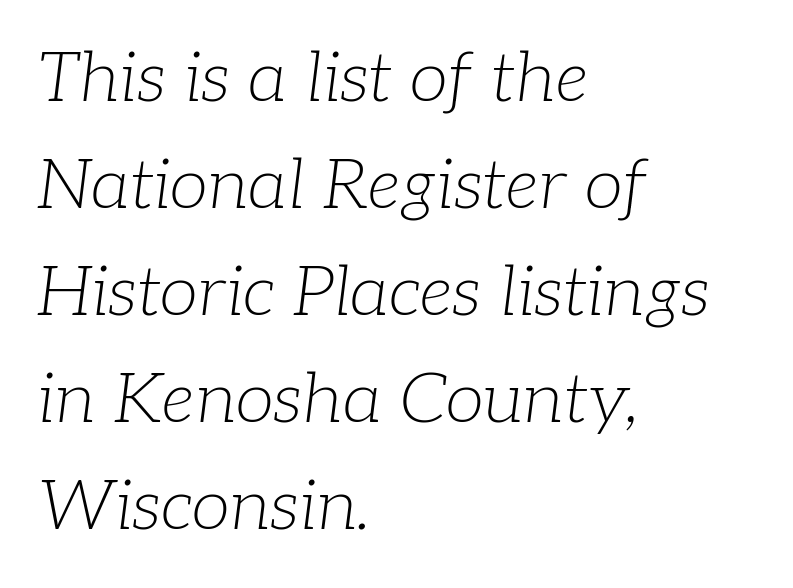
Q: Is the text bold? A: No.
Q: Is the text italic (slanted)? A: Yes, it leans right by about 7 degrees.
Q: Is the typeface a serif or a sans-serif typeface? A: Serif.
Q: Is the text underlined? A: No.
Q: How is the paragraph aligned? A: Left-aligned.
Q: Is the spacing between letters normal or unusually wide? A: Normal.
Q: Is the spacing between lines tight, normal or loose? A: Normal.
Q: Width (condensed, normal, or wide)? A: Normal.
Q: Stroke contrast? A: Low.
Q: x-height? A: Medium.
Q: Monospaced? A: No.
